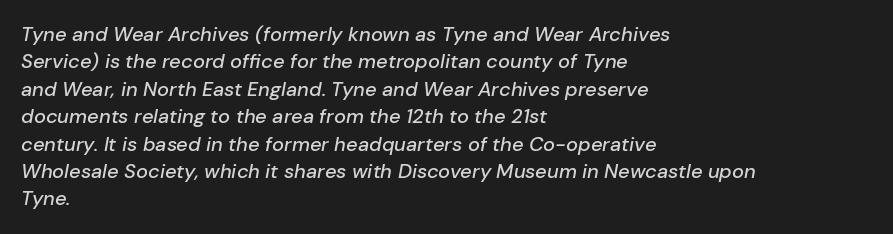
Q: Is the text italic (slanted)? A: Yes, it leans right by about 10 degrees.
Q: Is the text underlined? A: No.
Q: How is the paragraph aligned? A: Left-aligned.
Q: Is the spacing between letters normal or unusually wide? A: Normal.
Q: Is the spacing between lines tight, normal or loose? A: Normal.
